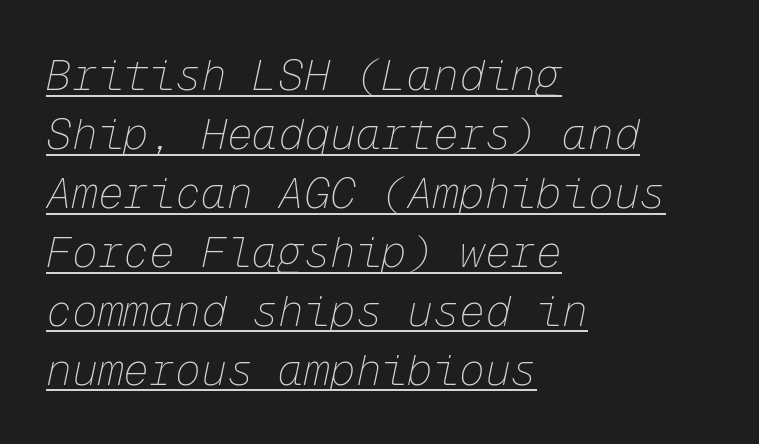
Q: Is the text bold? A: No.
Q: Is the text italic (slanted)? A: Yes, it leans right by about 12 degrees.
Q: Is the text underlined? A: Yes.
Q: How is the paragraph aligned? A: Left-aligned.
Q: Is the spacing between letters normal or unusually wide? A: Normal.
Q: Is the spacing between lines tight, normal or loose? A: Normal.
Q: Width (condensed, normal, or wide)? A: Normal.
Q: Stroke contrast? A: Low.
Q: x-height? A: Medium.
Q: Monospaced? A: Yes.
